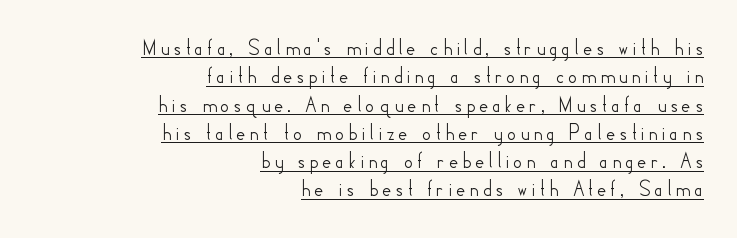
{"italic": "no", "underline": "yes", "align": "right", "line_spacing_ratio": 1.23, "glyph_px": 23}
